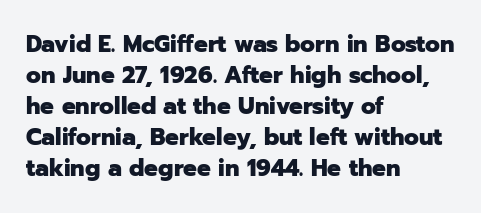
Caption: bold face, heavy strokes. Compared with typical body copy, the letter spacing here is the same. Line starts are locked; line ends wander. The axis of the letterforms is exactly vertical.
